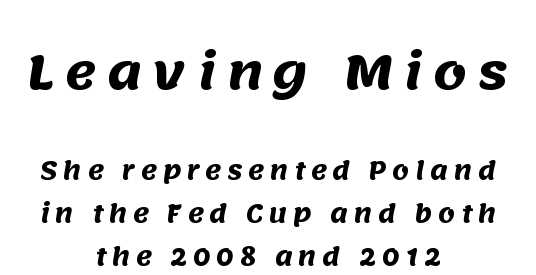
The image shows 47 px heavy sans-serif type; set centered, line spacing 1.78x, unusually wide letter spacing (+0.24 em), not underlined; the first (top) block is 1.96x larger; medium stroke contrast and a large x-height.
